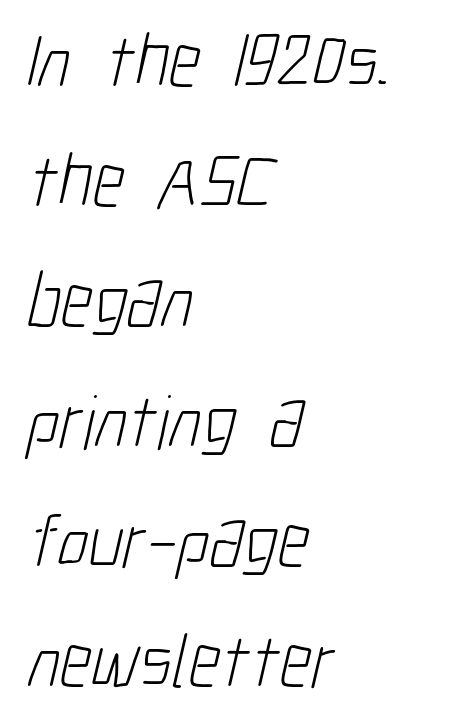
The image shows 76 px light, condensed sans-serif type; set left-aligned, normal line spacing (1.58x), normal letter spacing, not underlined; low stroke contrast and a medium x-height.
